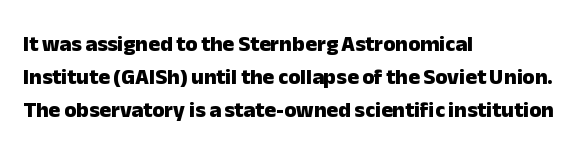
Q: Is the text bold? A: Yes.
Q: Is the text italic (slanted)? A: No, it is upright.
Q: Is the text underlined? A: No.
Q: How is the paragraph aligned? A: Left-aligned.
Q: Is the spacing between letters normal or unusually wide? A: Normal.
Q: Is the spacing between lines tight, normal or loose? A: Normal.
